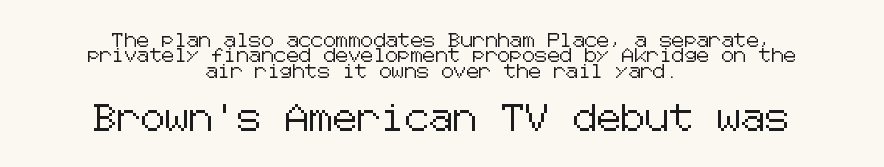
{"italic": "no", "underline": "no", "align": "center", "line_spacing": "tight", "line_spacing_ratio": 1.1, "letter_spacing": "normal", "letter_spacing_em": 0.0, "larger_block": "second", "size_ratio": 1.93, "glyph_px": 27}
